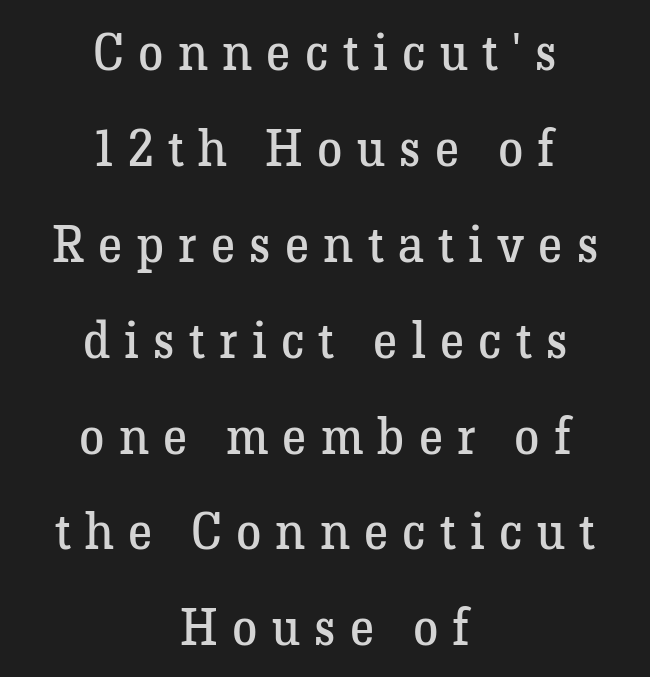
{"serif": "yes", "italic": "no", "bold": "no", "weight": "regular", "width": "normal", "stroke_contrast": "low", "x_height": "medium", "monospaced": "no", "underline": "no", "align": "center", "line_spacing_ratio": 1.88, "letter_spacing": "wide", "letter_spacing_em": 0.28, "glyph_px": 51}
